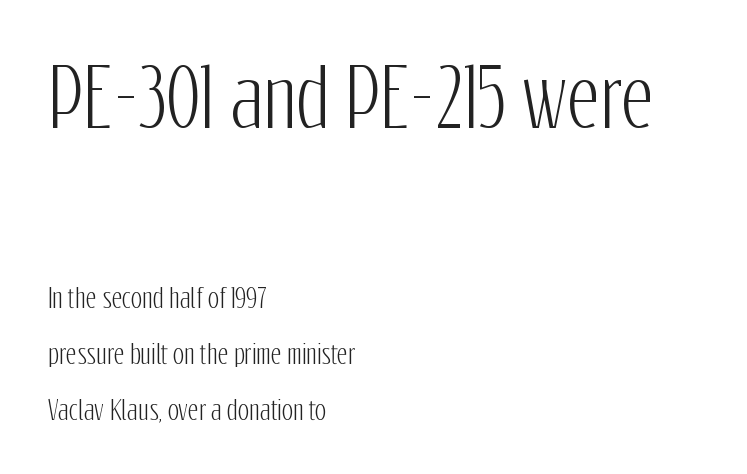
Q: Is the text italic (slanted)? A: No, it is upright.
Q: Is the typeface a serif or a sans-serif typeface? A: Sans-serif.
Q: Is the text underlined? A: No.
Q: How is the paragraph aligned? A: Left-aligned.
Q: Is the spacing between letters normal or unusually wide? A: Normal.
Q: Is the spacing between lines tight, normal or loose? A: Loose.
Q: Which block of text is set in a larger size, the first (top) or the second (bottom)? A: The first (top) one.
Q: Width (condensed, normal, or wide)? A: Condensed.
Q: Stroke contrast? A: Low.
Q: x-height? A: Medium.
Q: Monospaced? A: No.
